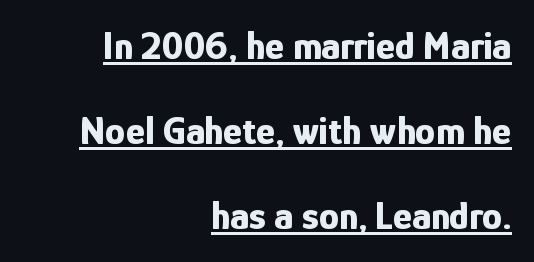
{"serif": "no", "italic": "no", "bold": "yes", "weight": "bold", "width": "condensed", "stroke_contrast": "low", "x_height": "medium", "monospaced": "no", "underline": "yes", "align": "right", "line_spacing": "loose", "line_spacing_ratio": 2.13, "letter_spacing": "normal", "letter_spacing_em": 0.0, "glyph_px": 40}
